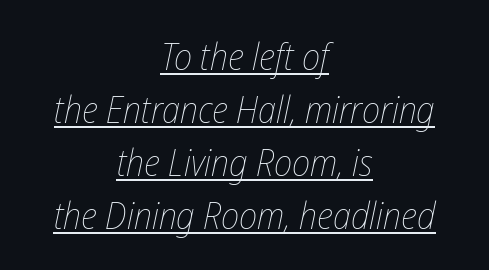
Q: Is the text bold? A: No.
Q: Is the text italic (slanted)? A: Yes, it leans right by about 12 degrees.
Q: Is the text underlined? A: Yes.
Q: How is the paragraph aligned? A: Centered.
Q: Is the spacing between letters normal or unusually wide? A: Normal.
Q: Is the spacing between lines tight, normal or loose? A: Normal.
Q: Width (condensed, normal, or wide)? A: Condensed.
Q: Stroke contrast? A: Low.
Q: x-height? A: Medium.
Q: Monospaced? A: No.
